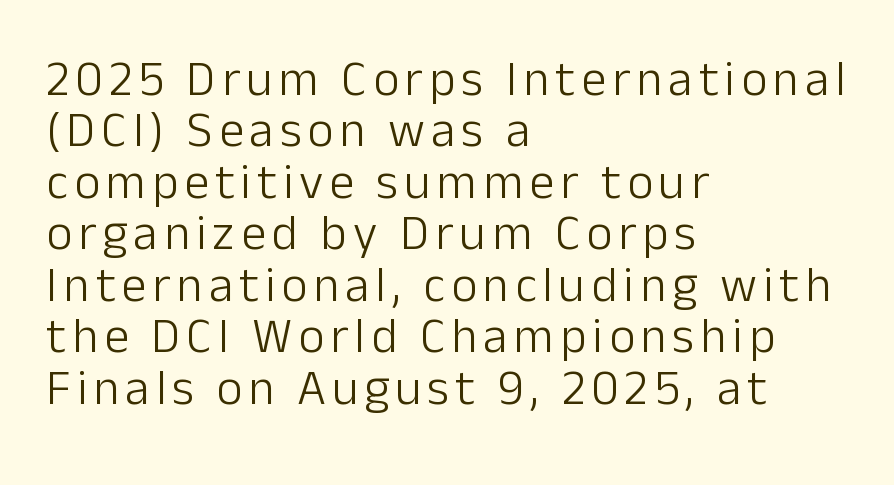
{"serif": "no", "italic": "no", "bold": "no", "weight": "light", "width": "normal", "stroke_contrast": "low", "x_height": "medium", "monospaced": "no", "underline": "no", "align": "left", "line_spacing": "tight", "line_spacing_ratio": 1.03, "glyph_px": 50}
